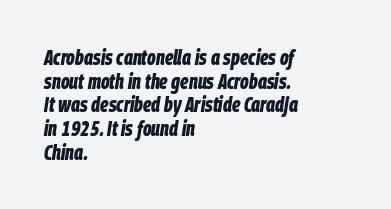
The words here are not underlined. Each glyph is drawn with heavy, bold strokes. A typesetter would mark this as italic. Characters follow at the spacing the type designer built in. Regarding leading, the lines here are crowded together. Which margin do the lines hug? The left one — the right edge is uneven.
